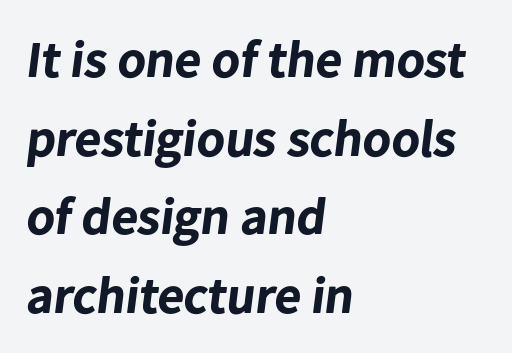
Reading down the block, your eye returns to a fixed left position each line. Look at the bottom of the vertical strokes: they stop flat, with no serifs. Each row of text sits above clean, open space. Each new line begins a customary step beneath the previous one.
